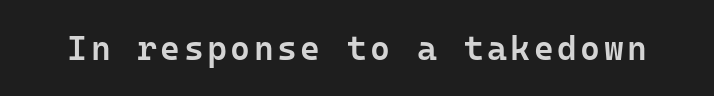
The image shows 34 px semibold sans-serif type, upright, monospaced; set not underlined; low stroke contrast and a medium x-height.
